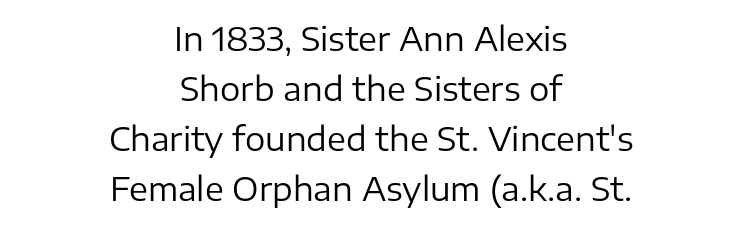
The image shows 32 px regular-weight sans-serif type, upright; set centered, normal line spacing (1.56x), normal letter spacing, not underlined; low stroke contrast and a medium x-height.
